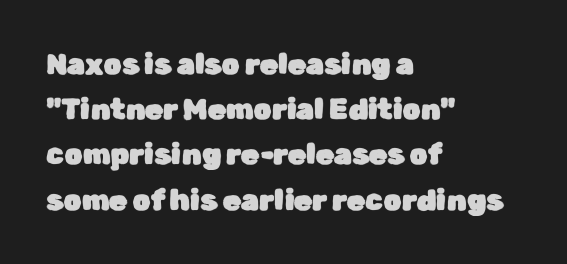
The image shows 29 px sans-serif type, upright; set left-aligned, normal line spacing (1.56x), normal letter spacing, not underlined; low stroke contrast and a medium x-height.
